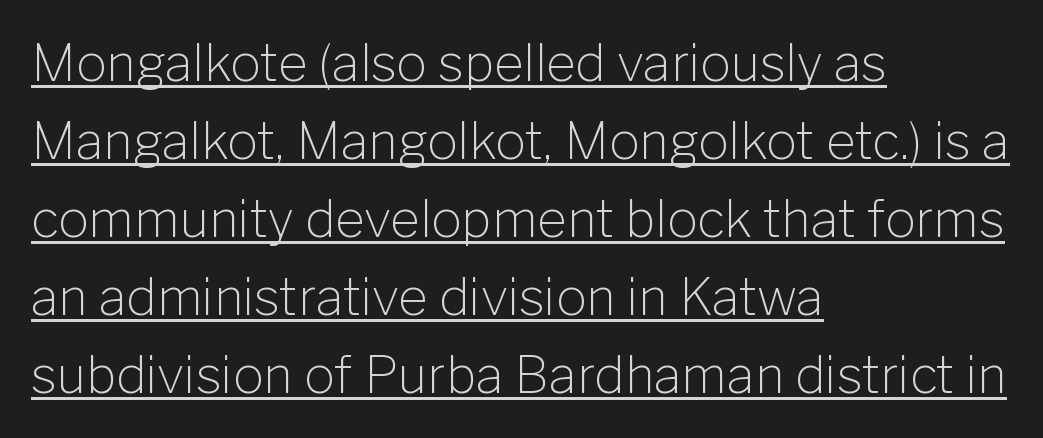
Caption: multi-line text, flush left, ragged right. A roman cut, with each character standing at attention. Think standard paragraph weight, or any step lighter than that. Vertically, the passage feels balanced, rows spaced as you'd expect. You could not count columns in this text — the font is proportionally spaced.
